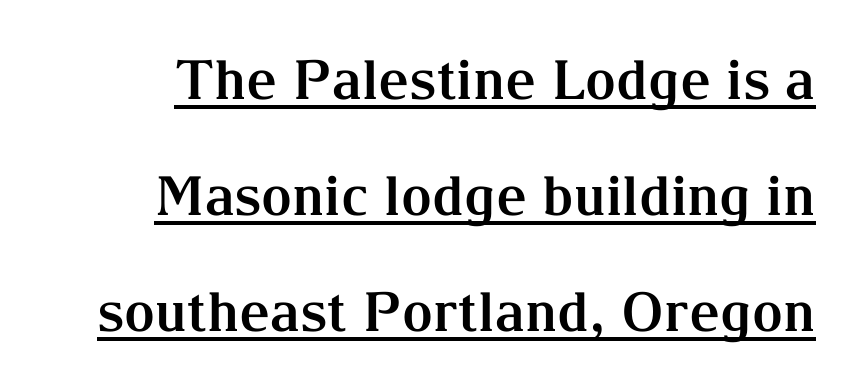
{"serif": "yes", "italic": "no", "bold": "yes", "weight": "bold", "width": "normal", "stroke_contrast": "medium", "x_height": "medium", "monospaced": "no", "underline": "yes", "line_spacing": "loose", "line_spacing_ratio": 2.15, "letter_spacing": "normal", "letter_spacing_em": 0.0, "glyph_px": 54}
